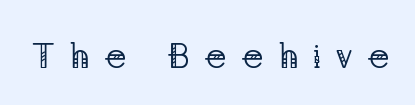
This sample has the flowing, uneven cadence of proportional lettering. The letters carry serifs — small finishing strokes at the ends of their stems. The gap between lines stays unmarked. Bold? No — there's no thickening of the strokes. Posture: vertical. Characters follow at a spacing far wider than the type designer built in.
